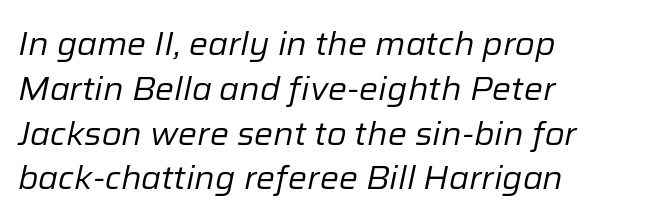
{"italic": "yes", "lean": "right", "slant_degrees": 12, "bold": "no", "weight": "regular", "width": "normal", "stroke_contrast": "low", "x_height": "medium", "monospaced": "no", "underline": "no", "align": "left", "line_spacing": "normal", "line_spacing_ratio": 1.4, "letter_spacing": "normal", "letter_spacing_em": 0.0, "glyph_px": 32}
